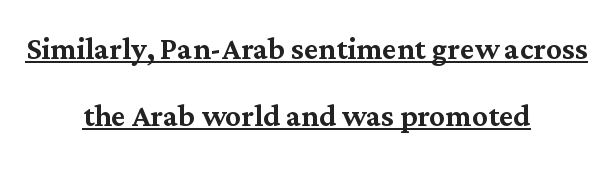
Q: Is the text italic (slanted)? A: No, it is upright.
Q: Is the typeface a serif or a sans-serif typeface? A: Serif.
Q: Is the text underlined? A: Yes.
Q: How is the paragraph aligned? A: Centered.
Q: Is the spacing between letters normal or unusually wide? A: Normal.
Q: Width (condensed, normal, or wide)? A: Normal.
Q: Stroke contrast? A: Medium.
Q: x-height? A: Medium.
Q: Monospaced? A: No.
